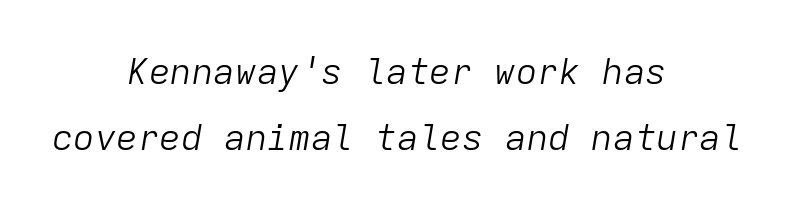
{"italic": "yes", "lean": "right", "slant_degrees": 9, "bold": "no", "weight": "light", "width": "normal", "stroke_contrast": "low", "x_height": "medium", "monospaced": "yes", "underline": "no", "align": "center", "line_spacing_ratio": 1.82, "letter_spacing": "normal", "letter_spacing_em": 0.0, "glyph_px": 36}
